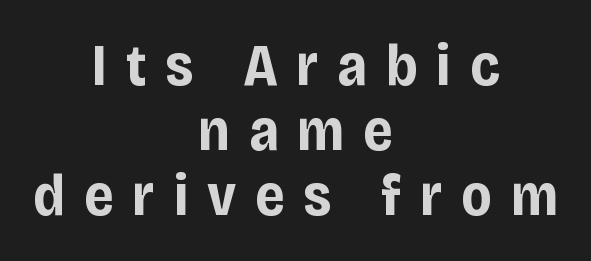
{"serif": "no", "italic": "no", "bold": "yes", "weight": "bold", "width": "condensed", "stroke_contrast": "low", "x_height": "large", "monospaced": "no", "underline": "no", "align": "center", "line_spacing": "tight", "line_spacing_ratio": 1.1, "letter_spacing": "wide", "letter_spacing_em": 0.32, "glyph_px": 59}
